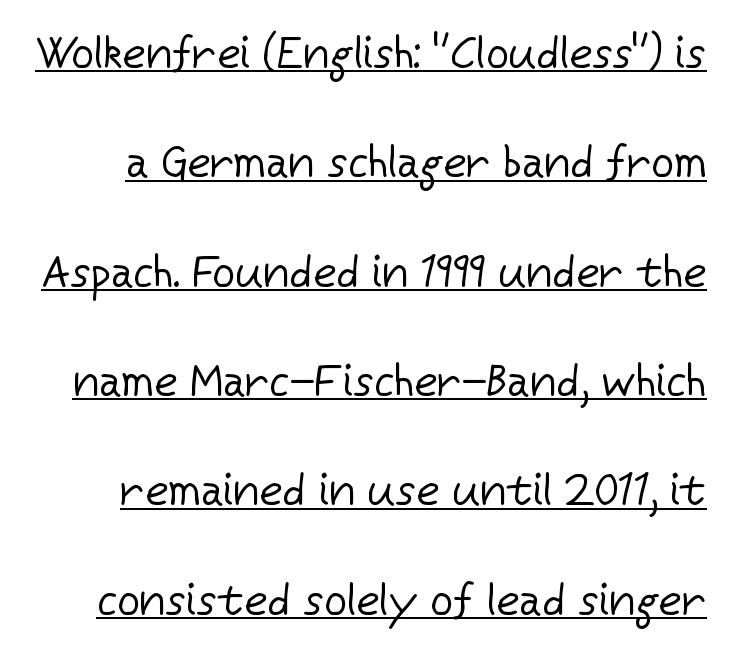
The image shows 45 px regular-weight sans-serif type, upright; set loose line spacing (2.43x), normal letter spacing, underlined; low stroke contrast and a medium x-height.
